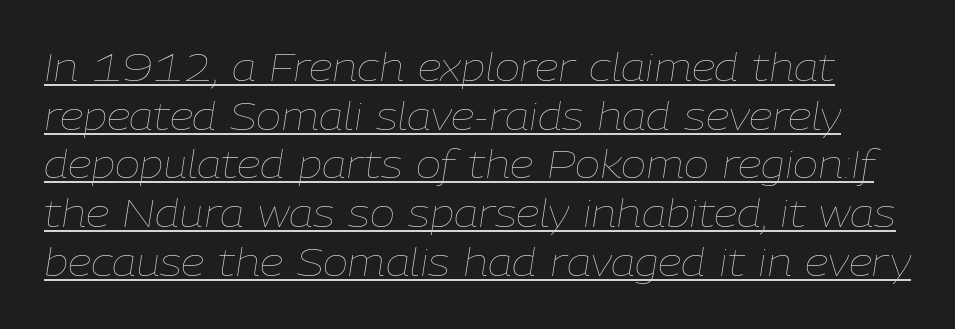
The specimen reads as italic at a glance. Vertical stems look standard width or narrower in stroke. Character widths vary here, with narrow letters taking less room than wide ones. Tracking here is standard; glyphs follow each other at the usual distance. These lines sit exactly where default settings would place them.
